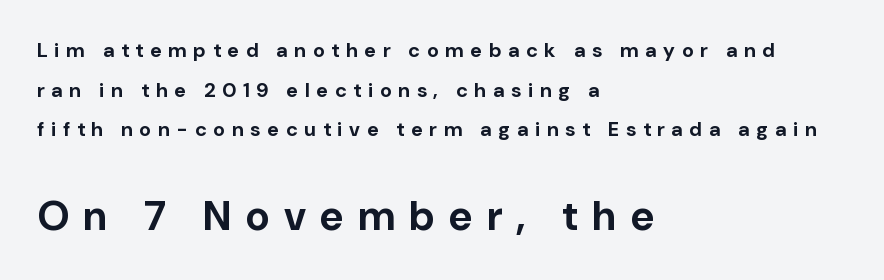
Q: Is the text bold? A: Yes.
Q: Is the text italic (slanted)? A: No, it is upright.
Q: Is the typeface a serif or a sans-serif typeface? A: Sans-serif.
Q: Is the text underlined? A: No.
Q: How is the paragraph aligned? A: Left-aligned.
Q: Is the spacing between letters normal or unusually wide? A: Unusually wide.
Q: Is the spacing between lines tight, normal or loose? A: Loose.
Q: Which block of text is set in a larger size, the first (top) or the second (bottom)? A: The second (bottom) one.
Q: Width (condensed, normal, or wide)? A: Normal.
Q: Stroke contrast? A: Low.
Q: x-height? A: Medium.
Q: Monospaced? A: No.
